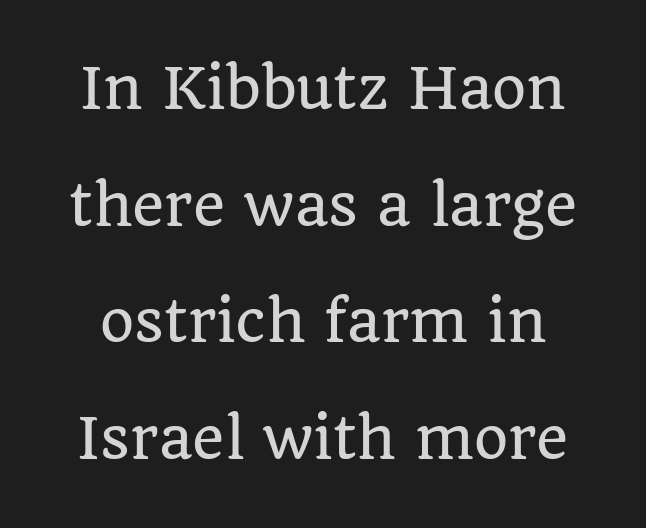
The image shows 55 px serif type, upright; set loose line spacing (2.12x), normal letter spacing, not underlined; low stroke contrast and a large x-height.
